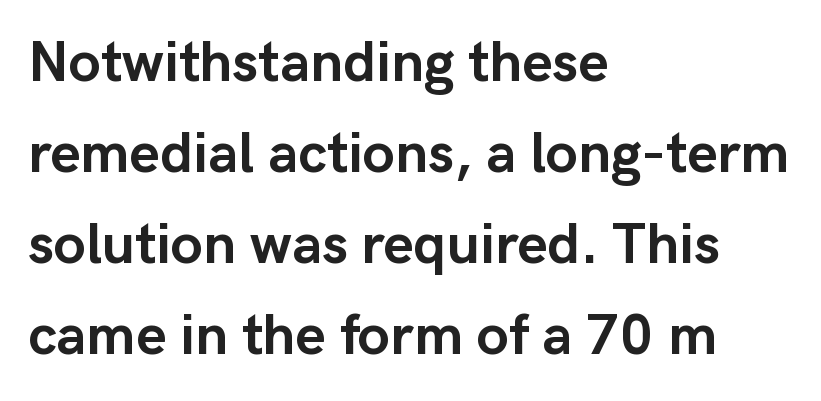
The image shows 58 px semibold sans-serif type, upright; set left-aligned, normal line spacing (1.57x), normal letter spacing, not underlined; low stroke contrast and a medium x-height.
